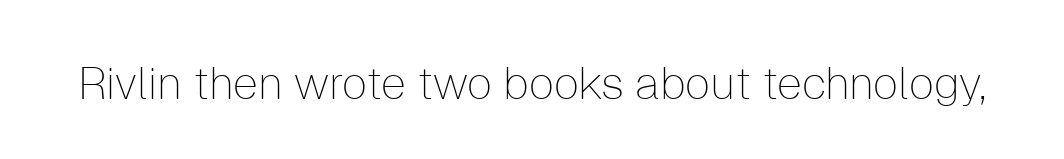
Q: Is the text bold? A: No.
Q: Is the text italic (slanted)? A: No, it is upright.
Q: Is the typeface a serif or a sans-serif typeface? A: Sans-serif.
Q: Is the text underlined? A: No.
Q: Is the spacing between letters normal or unusually wide? A: Normal.
Q: Width (condensed, normal, or wide)? A: Normal.
Q: Stroke contrast? A: Low.
Q: x-height? A: Medium.
Q: Monospaced? A: No.
